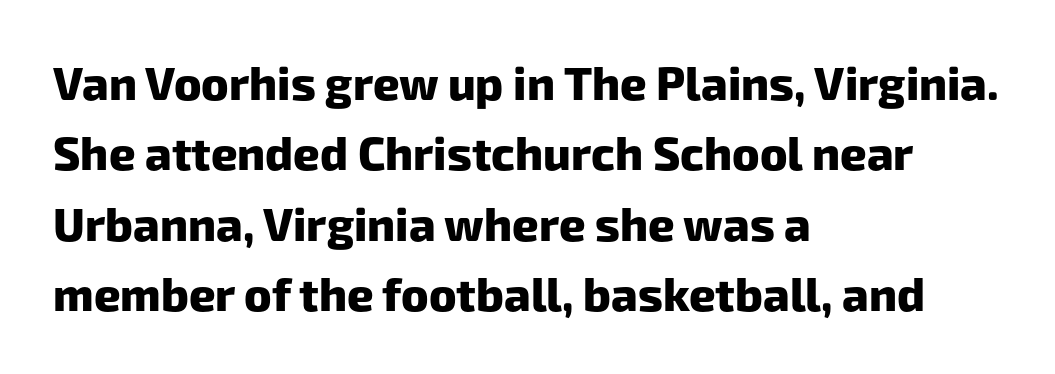
The lines in this sample share a left origin and differ only in where they stop. Underline: absent. You could not count columns in this text — the font is proportionally spaced. On the weight axis this lands at bold, roughly 700. Tracking here is standard; glyphs follow each other at the usual distance.
